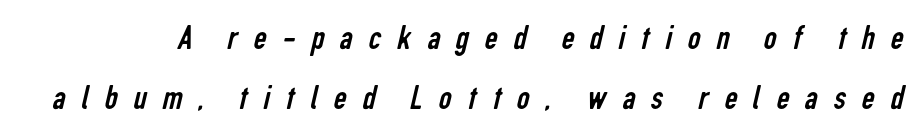
The image shows 36 px regular-weight, condensed sans-serif type; set normal line spacing (1.68x), unusually wide letter spacing (+0.44 em), not underlined; low stroke contrast and a medium x-height.
